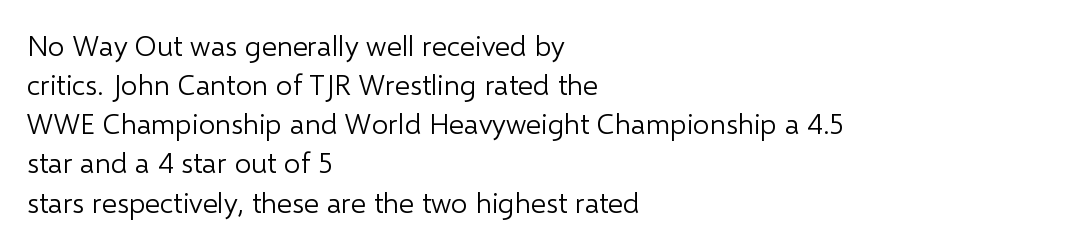
{"serif": "no", "italic": "no", "bold": "no", "weight": "light", "width": "normal", "stroke_contrast": "low", "x_height": "medium", "monospaced": "no", "underline": "no", "align": "left", "line_spacing": "normal", "line_spacing_ratio": 1.35, "letter_spacing": "normal", "letter_spacing_em": 0.0, "glyph_px": 29}
